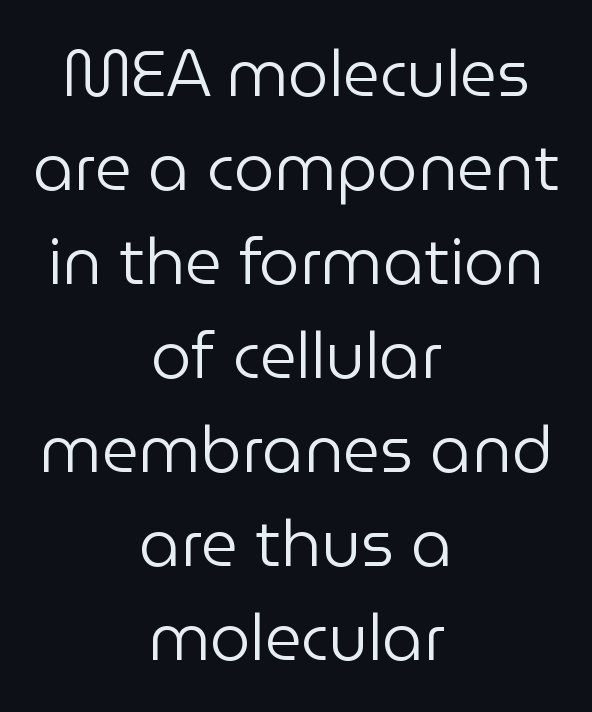
Quick note: underline off. Spacing verdict: proportional, widths tailored to each character. This sample keeps an unexceptional amount of space between lines. Nope, no serifs anywhere on these letters. Posture: straight, roman, zero tilt. Between one letter and the next there's only the usual sliver of space.
